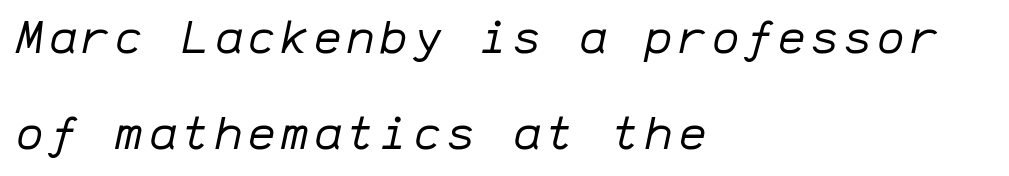
Q: Is the text bold? A: No.
Q: Is the text italic (slanted)? A: Yes, it leans right by about 12 degrees.
Q: Is the text underlined? A: No.
Q: How is the paragraph aligned? A: Left-aligned.
Q: Is the spacing between lines tight, normal or loose? A: Loose.
Q: Width (condensed, normal, or wide)? A: Normal.
Q: Stroke contrast? A: Low.
Q: x-height? A: Medium.
Q: Monospaced? A: Yes.
